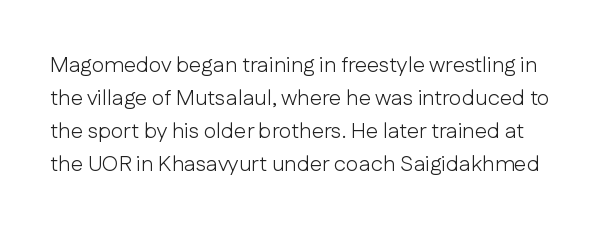
Q: Is the text bold? A: No.
Q: Is the text italic (slanted)? A: No, it is upright.
Q: Is the text underlined? A: No.
Q: Is the spacing between letters normal or unusually wide? A: Normal.
Q: Is the spacing between lines tight, normal or loose? A: Normal.
